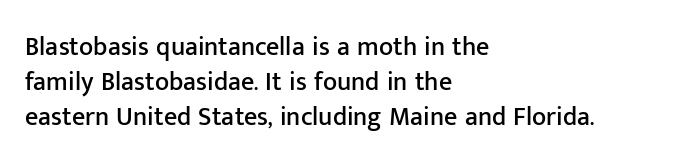
Upright lettering throughout. A classic flush-left, rag-right setting is used for this passage. Underlining? Definitely not there. The passage shown stacks its lines at a standard gap. The letterforms sit shoulder to shoulder at normal distance.
